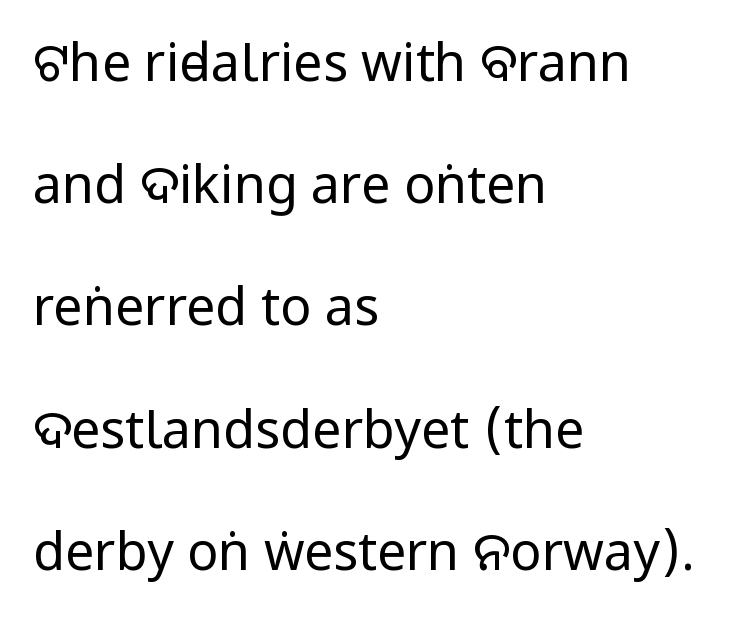
The image shows 52 px regular-weight, condensed sans-serif type, upright; set left-aligned, loose line spacing (2.35x), normal letter spacing, not underlined; low stroke contrast.
